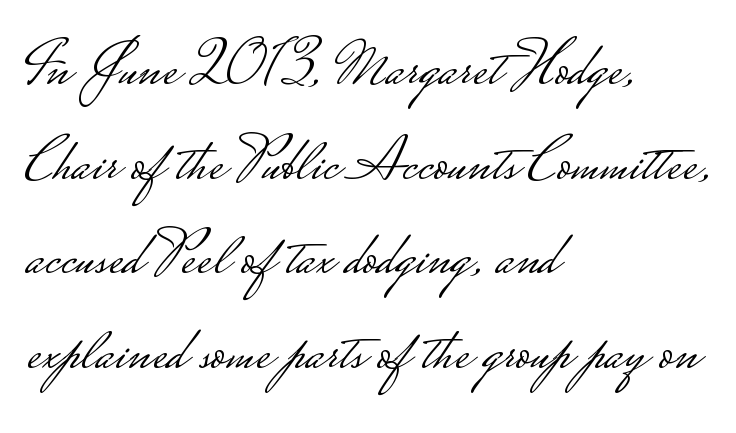
Q: Is the text bold? A: No.
Q: Is the text italic (slanted)? A: Yes.
Q: Is the typeface a serif or a sans-serif typeface? A: Sans-serif.
Q: Is the text underlined? A: No.
Q: How is the paragraph aligned? A: Left-aligned.
Q: Is the spacing between letters normal or unusually wide? A: Normal.
Q: Is the spacing between lines tight, normal or loose? A: Normal.
Q: Width (condensed, normal, or wide)? A: Wide.
Q: Stroke contrast? A: Low.
Q: Monospaced? A: No.
